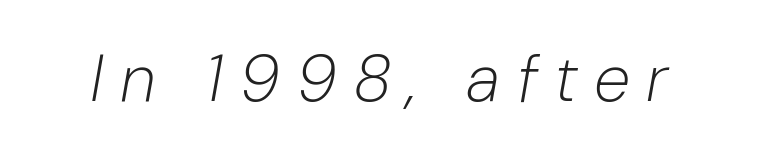
Only glyphs here, with clear space below each row. You could only call the tracking loose — the letters float apart. Slanted lettering throughout. Letters have the restrained weight of plain body copy at most.
